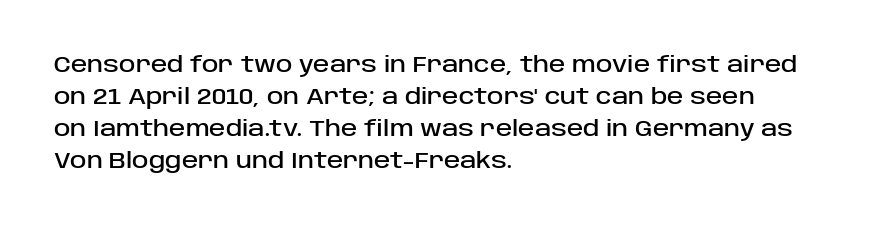
Left-aligned paragraph, ragged on the right. Rendered with straight, roman letterforms. Successive baselines arrive at the customary interval. Descenders are the only things crossing below the line. Is the letter spacing exaggerated? No — it looks like the ordinary default.
